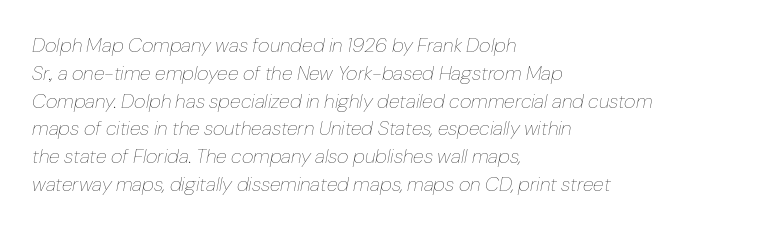
Q: Is the text bold? A: No.
Q: Is the text italic (slanted)? A: Yes, it leans right by about 10 degrees.
Q: Is the text underlined? A: No.
Q: How is the paragraph aligned? A: Left-aligned.
Q: Is the spacing between letters normal or unusually wide? A: Normal.
Q: Is the spacing between lines tight, normal or loose? A: Normal.
